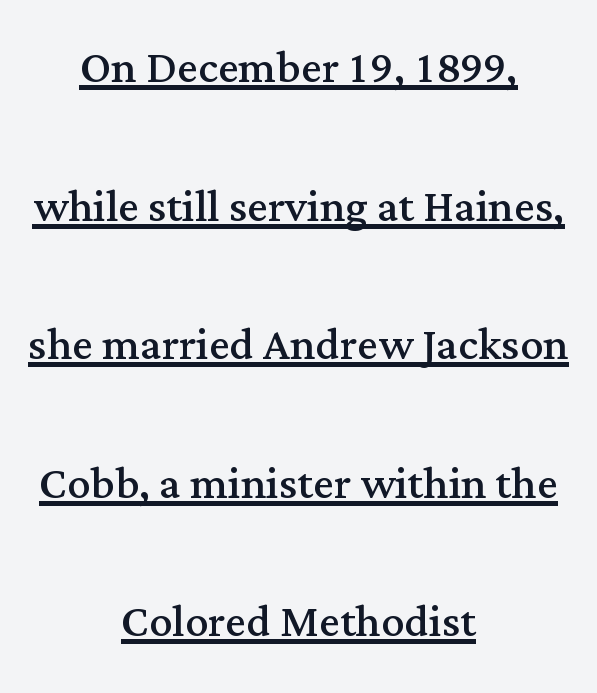
The image shows 58 px regular-weight serif type, upright; set centered, loose line spacing (2.39x), normal letter spacing, underlined; medium stroke contrast and a medium x-height.
